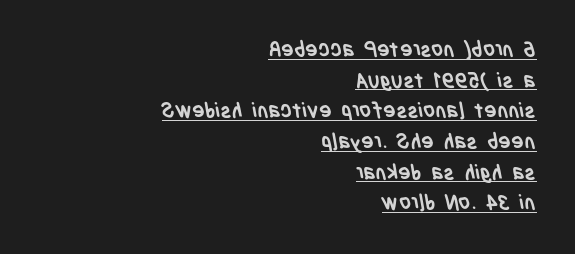
Q: Is the text bold? A: Yes.
Q: Is the text underlined? A: Yes.
Q: How is the paragraph aligned? A: Right-aligned.
Q: Is the spacing between letters normal or unusually wide? A: Normal.
Q: Is the spacing between lines tight, normal or loose? A: Normal.
